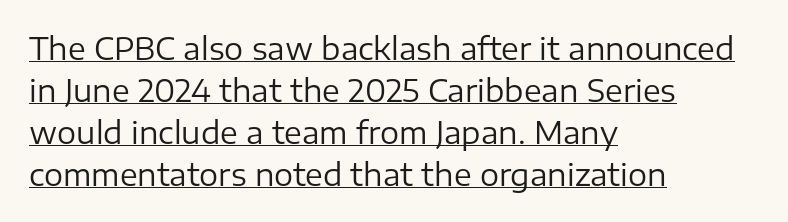
The image shows 30 px regular-weight sans-serif type, upright; set left-aligned, normal line spacing (1.4x), normal letter spacing, underlined; low stroke contrast and a medium x-height.
